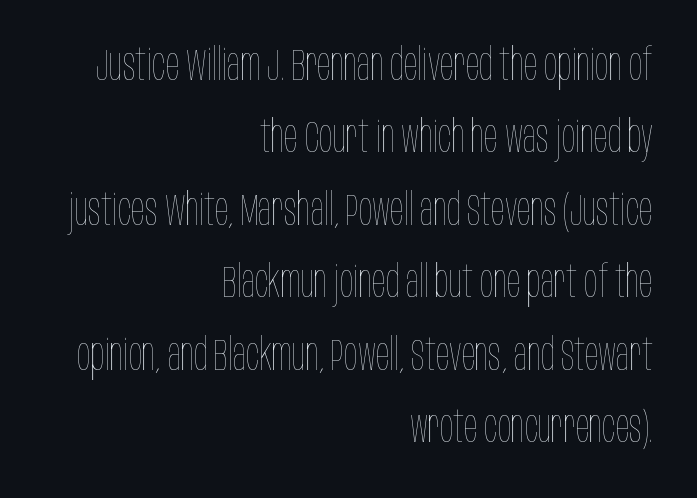
Stems here are at most as thick as an everyday book face. These lines were composed using upright roman letters. Unmarked baselines from the first word to the last. The letterforms sit shoulder to shoulder at normal distance. A typesetter would call this leading conventional body-copy spacing.
